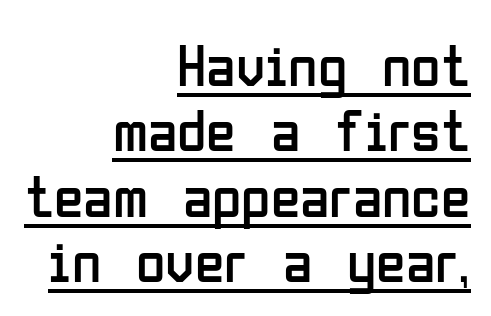
This rendering features underlined lettering. These glyphs show unthickened strokes, regular width or finer. How would I describe the line gaps? Narrow and economical. The paragraph shown leans on its right margin. Tracking here is standard; glyphs follow each other at the usual distance. In terms of letterform style, serifs are entirely absent.
